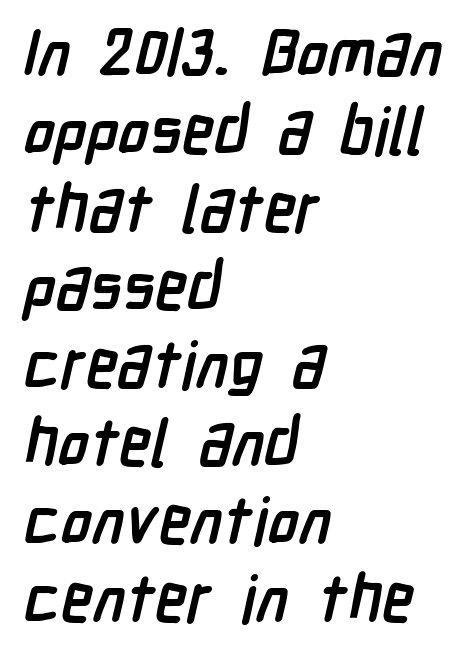
The image shows 65 px semibold, condensed sans-serif type; set left-aligned, line spacing 1.2x, normal letter spacing, not underlined; low stroke contrast and a medium x-height.
